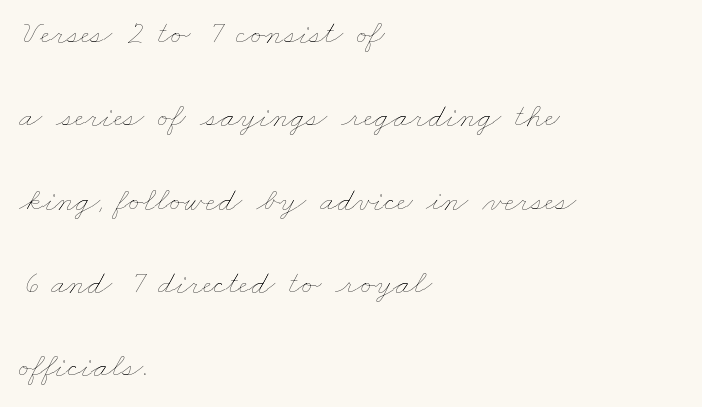
{"bold": "no", "weight": "thin", "width": "wide", "stroke_contrast": "low", "x_height": "small", "monospaced": "no", "underline": "no", "align": "left", "line_spacing": "loose", "line_spacing_ratio": 2.45, "letter_spacing": "normal", "letter_spacing_em": 0.0, "glyph_px": 34}
